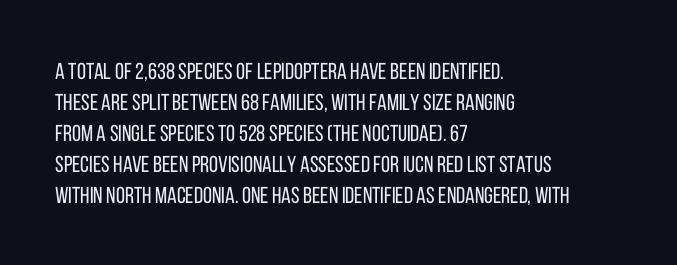
Posture: upright roman. The ragged edge is on the right, which tells us the setting is flush left. Reading down the column, the eye jumps a familiar distance to each next line. The specimen omits any rule beneath the text block's lines. The face looks like a standard text weight, possibly lighter.
